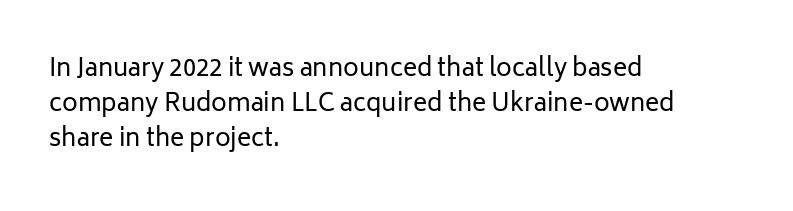
The image shows 24 px text type, upright; set left-aligned, normal line spacing (1.45x), normal letter spacing, not underlined.
